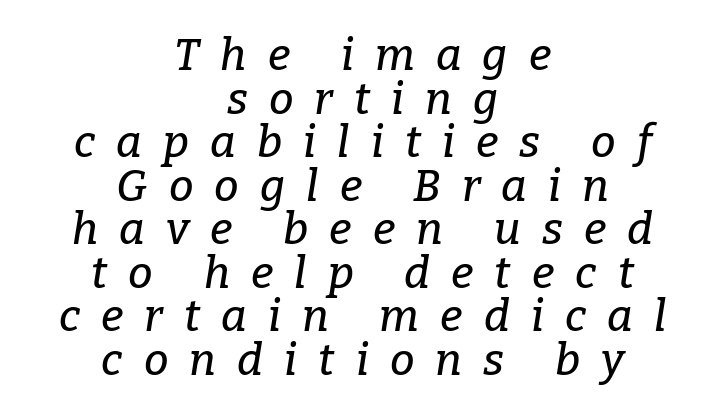
{"serif": "yes", "italic": "yes", "lean": "right", "slant_degrees": 9, "width": "normal", "stroke_contrast": "low", "x_height": "medium", "monospaced": "no", "underline": "no", "align": "center", "line_spacing": "tight", "line_spacing_ratio": 0.99, "letter_spacing": "wide", "letter_spacing_em": 0.48, "glyph_px": 44}
